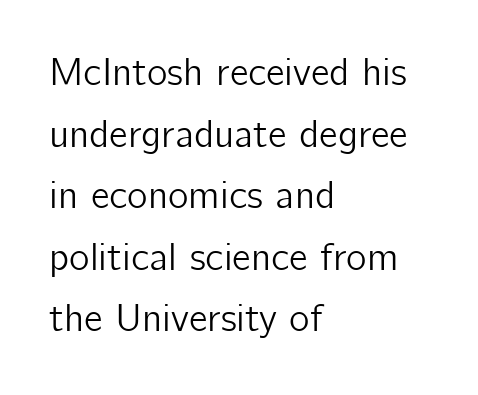
Q: Is the text italic (slanted)? A: No, it is upright.
Q: Is the typeface a serif or a sans-serif typeface? A: Sans-serif.
Q: Is the text underlined? A: No.
Q: How is the paragraph aligned? A: Left-aligned.
Q: Is the spacing between letters normal or unusually wide? A: Normal.
Q: Is the spacing between lines tight, normal or loose? A: Normal.
Q: Width (condensed, normal, or wide)? A: Normal.
Q: Stroke contrast? A: Low.
Q: x-height? A: Medium.
Q: Monospaced? A: No.
